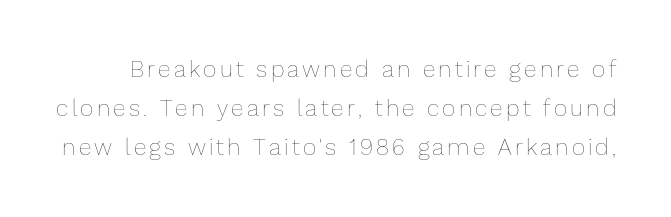
Q: Is the text bold? A: No.
Q: Is the text italic (slanted)? A: No, it is upright.
Q: Is the text underlined? A: No.
Q: Is the spacing between lines tight, normal or loose? A: Normal.
